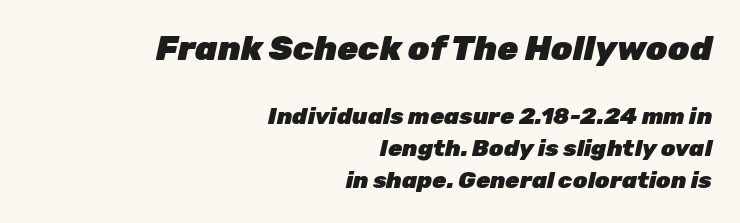
Type size steps down from the first block to the second. Compared with ordinary roman type, these characters are visibly tilted. Descenders hang freely into open space. Strokes here are thick enough to call this a true bold. Think of a printed novel: that variable character pitch is what you see here. The setting favours the right margin, as signatures and pull-quotes sometimes do.
